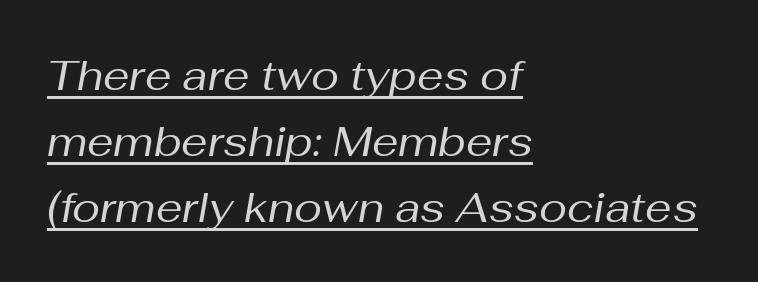
The image shows 42 px regular-weight type, italic (leaning right); set left-aligned, normal line spacing (1.57x), normal letter spacing, underlined; medium stroke contrast and a medium x-height.
